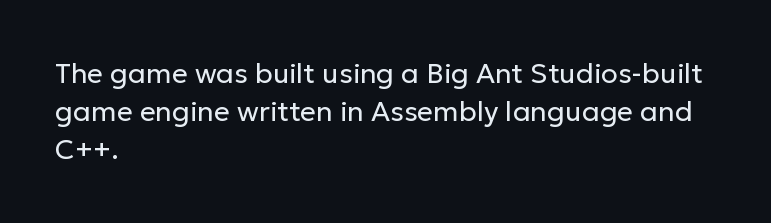
The image shows 28 px regular-weight sans-serif type, upright; set left-aligned, normal line spacing (1.36x), normal letter spacing, not underlined; low stroke contrast and a medium x-height.
